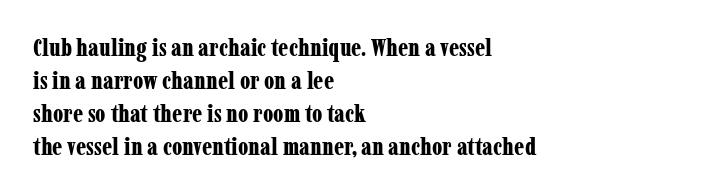
These lines keep a tight, regular rhythm from letter to letter. Heavy-handed strokes throughout: this text is bold. A normal amount of white space separates one row of letters from the next. The font's upright variant was chosen for this text. The string is rendered with underlining switched off. Which margin do the lines hug? The left one — the right edge is uneven.
